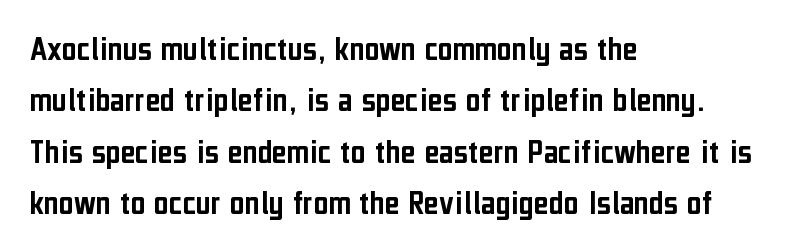
Q: Is the text italic (slanted)? A: No, it is upright.
Q: Is the typeface a serif or a sans-serif typeface? A: Sans-serif.
Q: Is the text underlined? A: No.
Q: How is the paragraph aligned? A: Left-aligned.
Q: Is the spacing between letters normal or unusually wide? A: Normal.
Q: Is the spacing between lines tight, normal or loose? A: Normal.
Q: Width (condensed, normal, or wide)? A: Condensed.
Q: Stroke contrast? A: Low.
Q: x-height? A: Medium.
Q: Monospaced? A: No.
